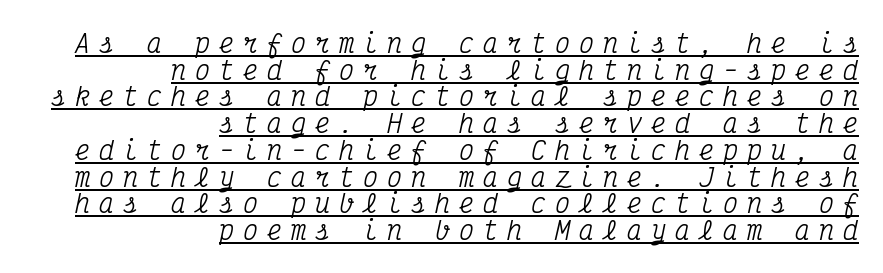
Observe the wide spacing: letters keep a clear distance from each other. Baseline-to-baseline distance is barely more than the letter height. Italic? Definitely — the glyphs are oblique. Line ends are locked; line starts wander. Students, observe the line beneath the letters — that is underlining.
